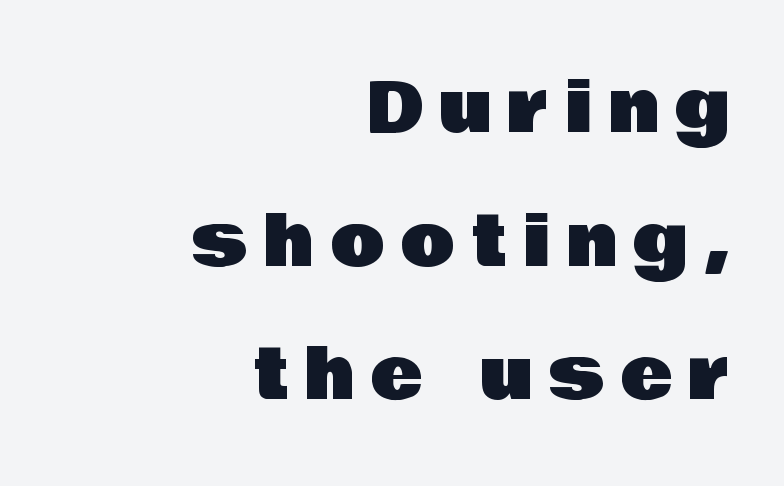
{"serif": "no", "italic": "no", "width": "normal", "stroke_contrast": "low", "x_height": "large", "monospaced": "no", "underline": "no", "align": "right", "line_spacing": "loose", "line_spacing_ratio": 1.91, "letter_spacing": "wide", "letter_spacing_em": 0.24, "glyph_px": 70}
